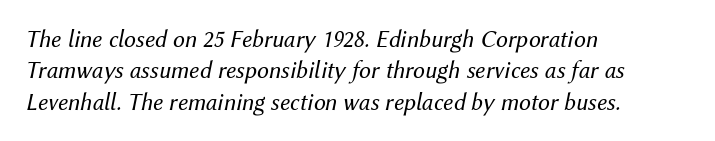
Q: Is the text bold? A: No.
Q: Is the text italic (slanted)? A: Yes, it leans right by about 12 degrees.
Q: Is the text underlined? A: No.
Q: How is the paragraph aligned? A: Left-aligned.
Q: Is the spacing between letters normal or unusually wide? A: Normal.
Q: Is the spacing between lines tight, normal or loose? A: Normal.
